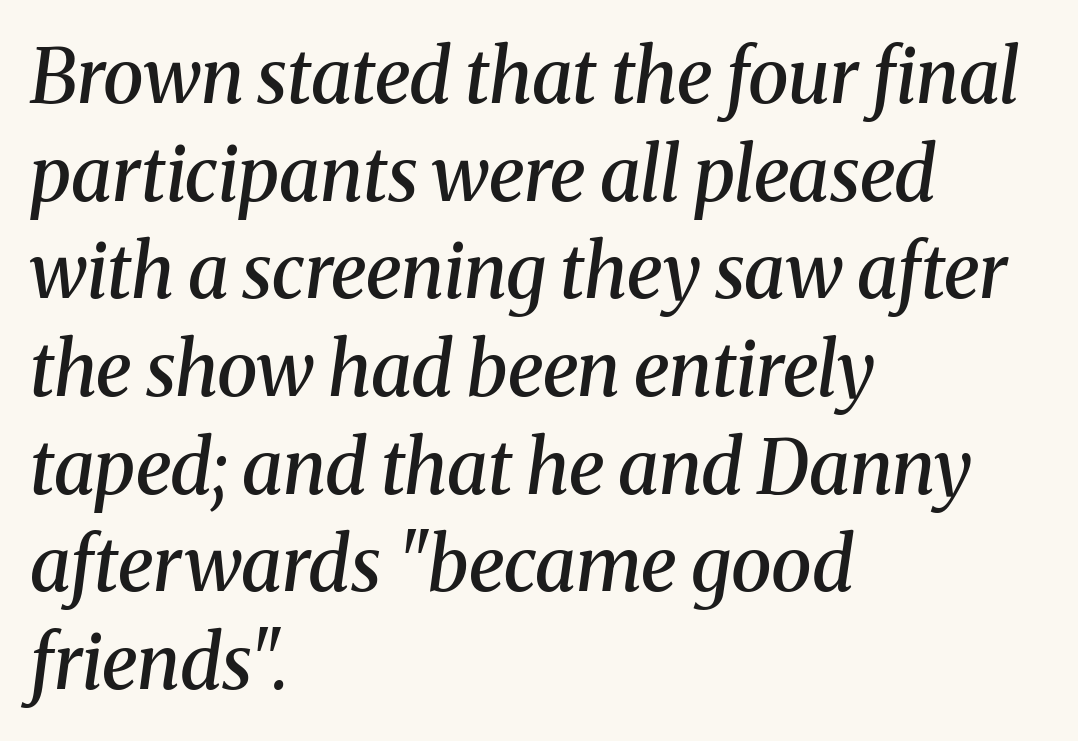
Is the block centered? No — it sits flush against the left margin. I'd call this a serif setting — the letters wear small feet. The block of text has a typical density, with ordinary space between rows. The text carries the slant typical of an italic or oblique font. Compared with an ordinary text face, these strokes are moderately heavier — a semibold. These lines are rendered in a variable-pitch font.
